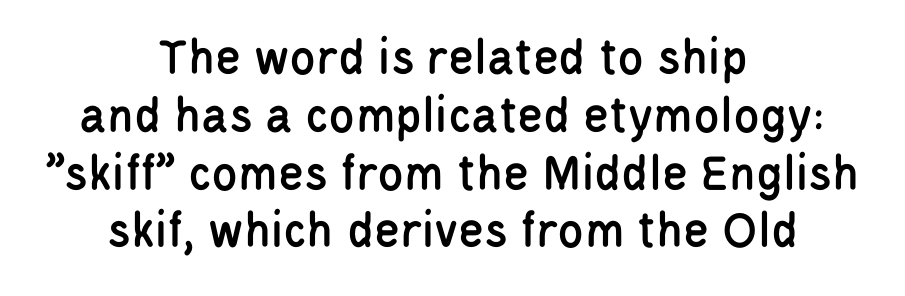
Unlike italic type, these characters show no tilt at all. Notice how the passage keeps no hard edge, just a central spine. Tracking value appears to be zero — textbook default spacing. Does the type have serifs? No, each stem ends abruptly. Do the characters align in a grid? No, the font is proportional. Nobody drew a line under any word here.
